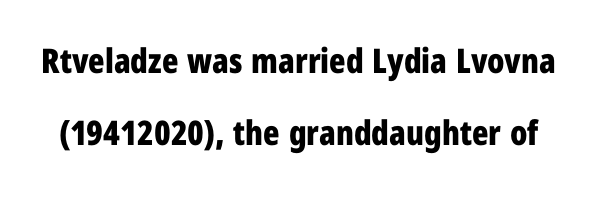
{"serif": "no", "italic": "no", "bold": "yes", "weight": "bold", "width": "condensed", "stroke_contrast": "low", "x_height": "medium", "monospaced": "no", "underline": "no", "line_spacing": "loose", "line_spacing_ratio": 2.13, "letter_spacing": "normal", "letter_spacing_em": 0.0, "glyph_px": 34}
